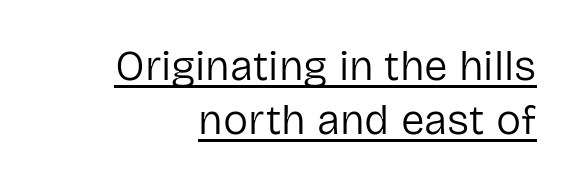
The image shows 42 px regular-weight sans-serif type, upright; set right-aligned, normal line spacing (1.29x), normal letter spacing, underlined; low stroke contrast and a medium x-height.
